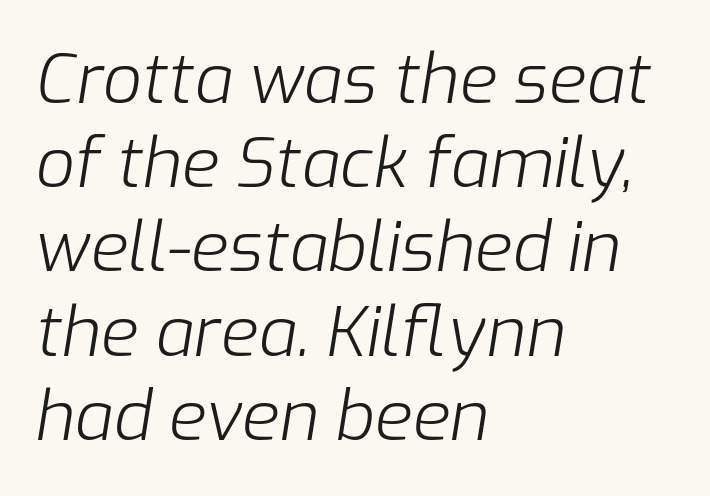
Q: Is the text bold? A: No.
Q: Is the text italic (slanted)? A: Yes, it leans right by about 9 degrees.
Q: Is the text underlined? A: No.
Q: How is the paragraph aligned? A: Left-aligned.
Q: Is the spacing between letters normal or unusually wide? A: Normal.
Q: Width (condensed, normal, or wide)? A: Normal.
Q: Stroke contrast? A: Low.
Q: x-height? A: Medium.
Q: Monospaced? A: No.
